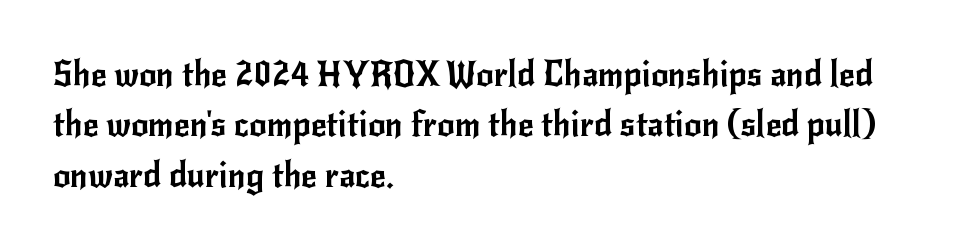
Q: Is the text italic (slanted)? A: No, it is upright.
Q: Is the typeface a serif or a sans-serif typeface? A: Sans-serif.
Q: Is the text underlined? A: No.
Q: How is the paragraph aligned? A: Left-aligned.
Q: Is the spacing between letters normal or unusually wide? A: Normal.
Q: Is the spacing between lines tight, normal or loose? A: Normal.
Q: Width (condensed, normal, or wide)? A: Normal.
Q: Stroke contrast? A: Low.
Q: x-height? A: Small.
Q: Monospaced? A: No.
